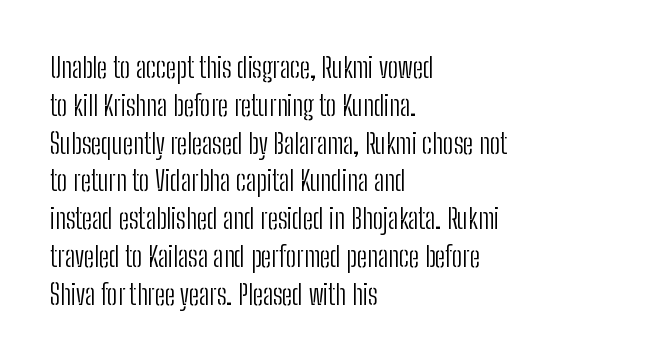
The image shows 28 px light, condensed sans-serif type, upright; set left-aligned, normal line spacing (1.35x), normal letter spacing, not underlined; low stroke contrast and a medium x-height.
